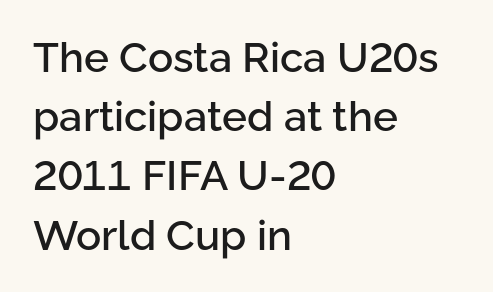
Leading: standard. Each word holds together tightly as a unit, with standard inter-letter gaps. These lines are rendered in a variable-pitch font. Tall strokes in this sample are plumb rather than angled.
